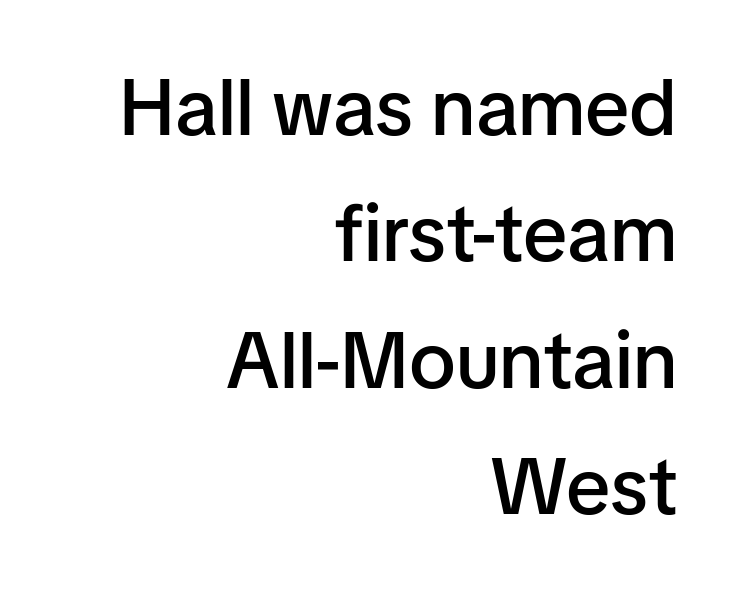
Q: Is the text bold? A: Semi-bold.
Q: Is the text italic (slanted)? A: No, it is upright.
Q: Is the typeface a serif or a sans-serif typeface? A: Sans-serif.
Q: Is the text underlined? A: No.
Q: How is the paragraph aligned? A: Right-aligned.
Q: Is the spacing between letters normal or unusually wide? A: Normal.
Q: Is the spacing between lines tight, normal or loose? A: Normal.
Q: Width (condensed, normal, or wide)? A: Normal.
Q: Stroke contrast? A: Low.
Q: x-height? A: Medium.
Q: Monospaced? A: No.
